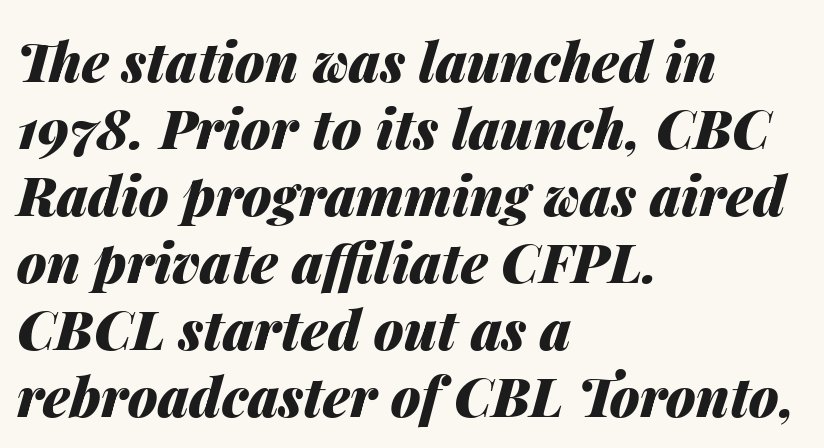
Q: Is the text bold? A: Yes.
Q: Is the text italic (slanted)? A: Yes, it leans right by about 14 degrees.
Q: Is the text underlined? A: No.
Q: How is the paragraph aligned? A: Left-aligned.
Q: Is the spacing between letters normal or unusually wide? A: Normal.
Q: Width (condensed, normal, or wide)? A: Normal.
Q: Stroke contrast? A: Medium.
Q: x-height? A: Medium.
Q: Monospaced? A: No.
